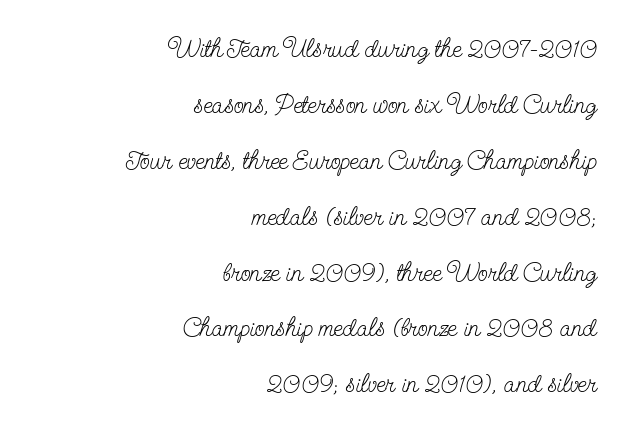
Loosely led — the rows are spread out. Heft: none added — not bold. If you drew a ruler down the right edge, every line would touch it. Any mark beneath the type? The region is blank. What stands out about the letter spacing? Nothing — it is the standard amount.
